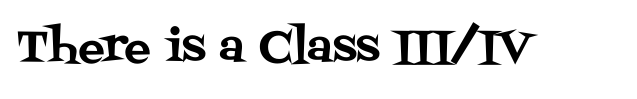
The image shows 44 px serif type, upright; set normal letter spacing, not underlined; medium stroke contrast and a large x-height.
